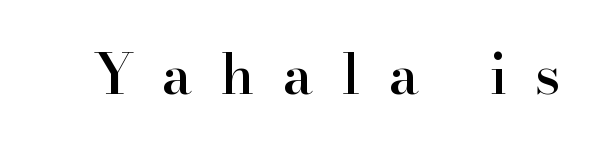
The face used here is a semibold: visibly heavier than regular, lighter than bold. Every character sits straight up, as roman type does. Beneath every word, the page is bare. These lines have a slow, spaced-out rhythm from letter to letter. Proportional: the letters do not fall into vertical columns. Old-style or modern, the face here clearly has serifs.
